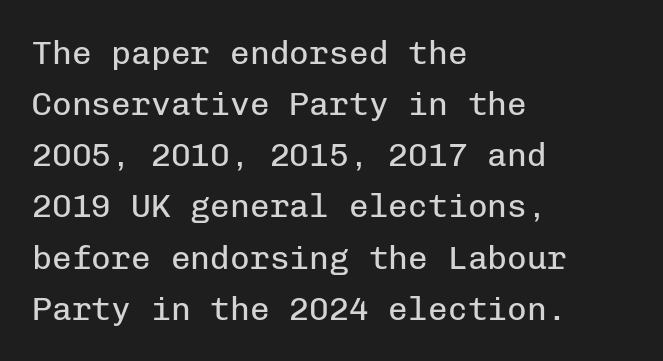
Q: Is the text bold? A: No.
Q: Is the text italic (slanted)? A: No, it is upright.
Q: Is the typeface a serif or a sans-serif typeface? A: Sans-serif.
Q: Is the text underlined? A: No.
Q: How is the paragraph aligned? A: Left-aligned.
Q: Is the spacing between letters normal or unusually wide? A: Normal.
Q: Is the spacing between lines tight, normal or loose? A: Normal.
Q: Width (condensed, normal, or wide)? A: Normal.
Q: Stroke contrast? A: Low.
Q: x-height? A: Medium.
Q: Monospaced? A: Yes.
